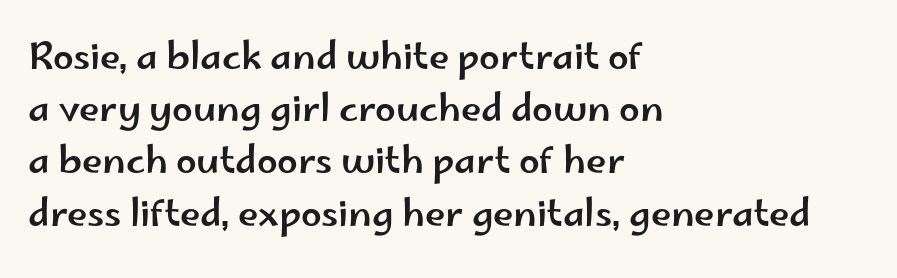
{"serif": "no", "italic": "no", "width": "wide", "stroke_contrast": "low", "x_height": "small", "monospaced": "no", "underline": "no", "align": "left", "line_spacing": "normal", "line_spacing_ratio": 1.41, "letter_spacing": "normal", "letter_spacing_em": 0.0, "glyph_px": 37}
